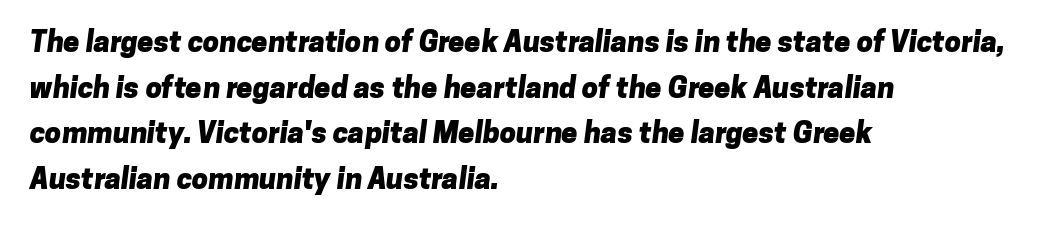
Q: Is the text bold? A: Yes.
Q: Is the typeface a serif or a sans-serif typeface? A: Sans-serif.
Q: Is the text underlined? A: No.
Q: How is the paragraph aligned? A: Left-aligned.
Q: Is the spacing between letters normal or unusually wide? A: Normal.
Q: Is the spacing between lines tight, normal or loose? A: Normal.
Q: Width (condensed, normal, or wide)? A: Normal.
Q: Stroke contrast? A: Low.
Q: x-height? A: Medium.
Q: Monospaced? A: No.
